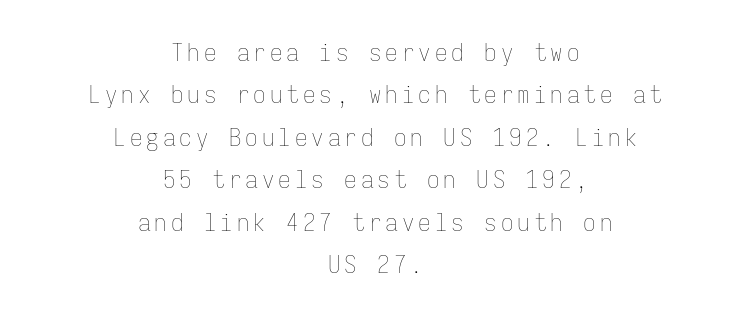
Nothing heavy about these letters — not bold at all. The block of text has a typical density, with ordinary space between rows. Is there any slant? The stems are plumb. Every row of glyphs is offset so its center matches the block's center.
